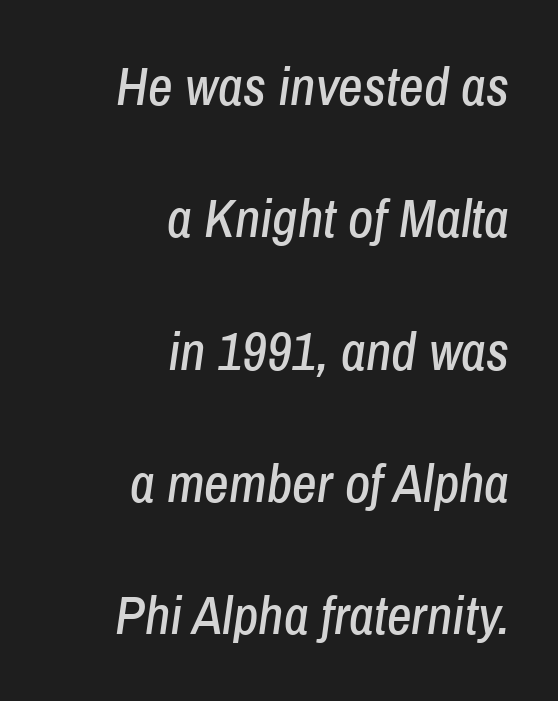
Q: Is the text italic (slanted)? A: Yes, it leans right by about 8 degrees.
Q: Is the text underlined? A: No.
Q: How is the paragraph aligned? A: Right-aligned.
Q: Is the spacing between letters normal or unusually wide? A: Normal.
Q: Is the spacing between lines tight, normal or loose? A: Loose.
Q: Width (condensed, normal, or wide)? A: Condensed.
Q: Stroke contrast? A: Low.
Q: x-height? A: Medium.
Q: Monospaced? A: No.
